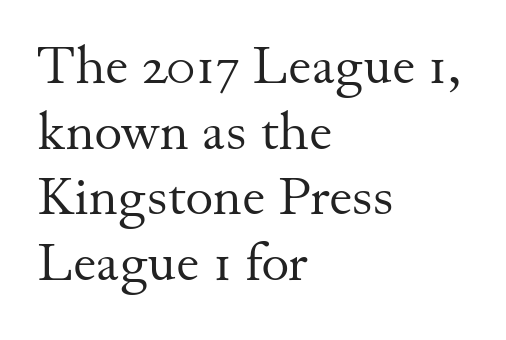
Q: Is the text bold? A: No.
Q: Is the text italic (slanted)? A: No, it is upright.
Q: Is the typeface a serif or a sans-serif typeface? A: Serif.
Q: Is the text underlined? A: No.
Q: How is the paragraph aligned? A: Left-aligned.
Q: Is the spacing between letters normal or unusually wide? A: Normal.
Q: Width (condensed, normal, or wide)? A: Normal.
Q: Stroke contrast? A: Medium.
Q: x-height? A: Small.
Q: Monospaced? A: No.
